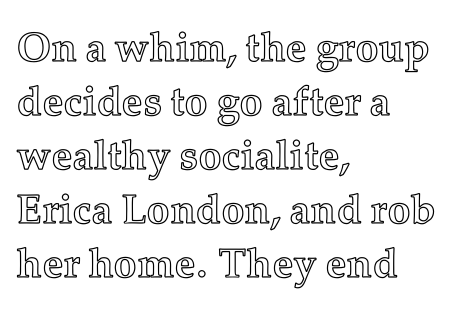
Notice how descenders clear the ascenders below comfortably — that's standard leading. In terms of letterspacing, this is plain default setting. This sample has the flowing, uneven cadence of proportional lettering. A clean baseline with only descenders dipping below it.
